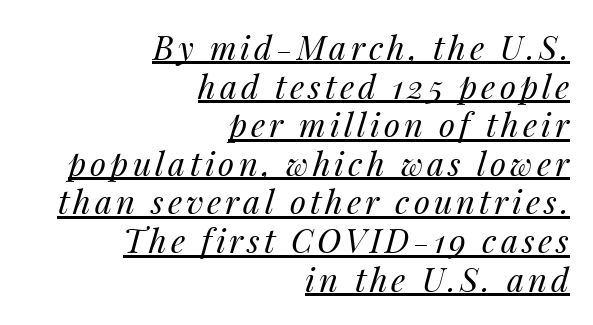
Q: Is the text bold? A: No.
Q: Is the text italic (slanted)? A: Yes, it leans right by about 14 degrees.
Q: Is the text underlined? A: Yes.
Q: How is the paragraph aligned? A: Right-aligned.
Q: Width (condensed, normal, or wide)? A: Normal.
Q: Stroke contrast? A: Medium.
Q: x-height? A: Medium.
Q: Monospaced? A: No.
